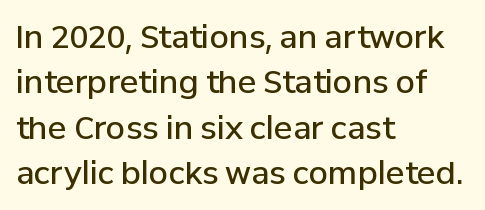
Q: Is the text bold? A: Semi-bold.
Q: Is the text italic (slanted)? A: No, it is upright.
Q: Is the typeface a serif or a sans-serif typeface? A: Sans-serif.
Q: Is the text underlined? A: No.
Q: How is the paragraph aligned? A: Left-aligned.
Q: Is the spacing between letters normal or unusually wide? A: Normal.
Q: Is the spacing between lines tight, normal or loose? A: Normal.
Q: Width (condensed, normal, or wide)? A: Normal.
Q: Stroke contrast? A: Low.
Q: x-height? A: Medium.
Q: Monospaced? A: No.
